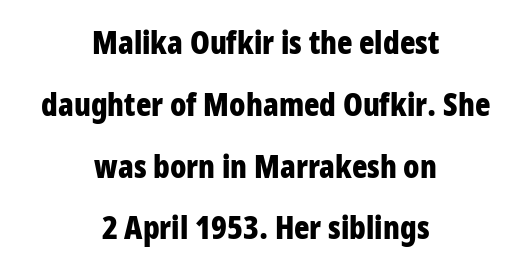
Q: Is the text bold? A: Yes.
Q: Is the text italic (slanted)? A: No, it is upright.
Q: Is the typeface a serif or a sans-serif typeface? A: Sans-serif.
Q: Is the text underlined? A: No.
Q: How is the paragraph aligned? A: Centered.
Q: Is the spacing between letters normal or unusually wide? A: Normal.
Q: Is the spacing between lines tight, normal or loose? A: Loose.
Q: Width (condensed, normal, or wide)? A: Condensed.
Q: Stroke contrast? A: Low.
Q: x-height? A: Large.
Q: Monospaced? A: No.
